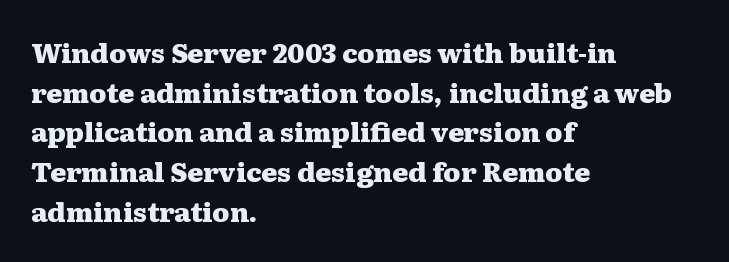
Q: Is the text bold? A: Yes.
Q: Is the text italic (slanted)? A: No, it is upright.
Q: Is the text underlined? A: No.
Q: How is the paragraph aligned? A: Left-aligned.
Q: Is the spacing between letters normal or unusually wide? A: Normal.
Q: Is the spacing between lines tight, normal or loose? A: Normal.
